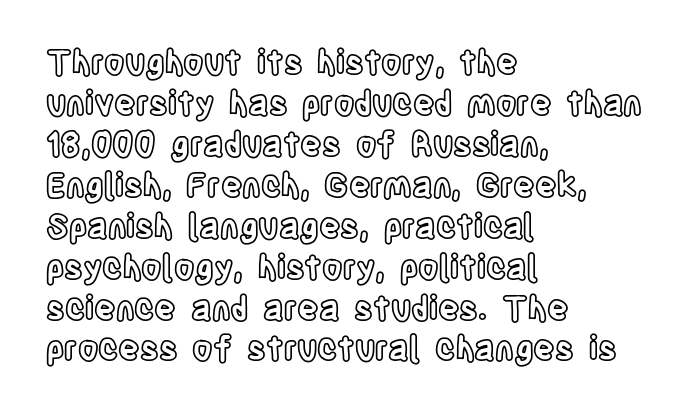
This rendering uses left alignment, leaving the right contour irregular. Inter-character spacing is left at the font's built-in metrics. Every stem runs plumb, perpendicular to the baseline. Character widths vary here, with narrow letters taking less room than wide ones.
